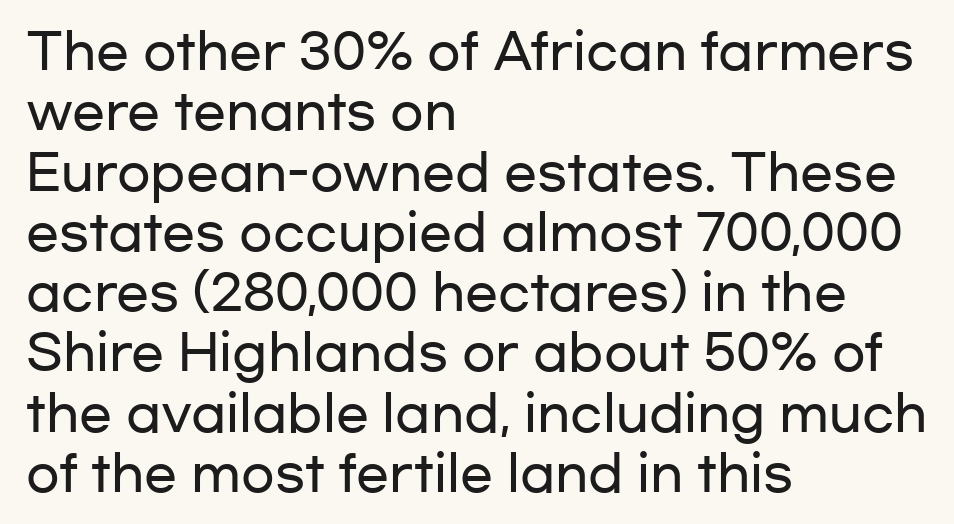
Q: Is the text italic (slanted)? A: No, it is upright.
Q: Is the typeface a serif or a sans-serif typeface? A: Sans-serif.
Q: Is the text underlined? A: No.
Q: How is the paragraph aligned? A: Left-aligned.
Q: Is the spacing between letters normal or unusually wide? A: Normal.
Q: Width (condensed, normal, or wide)? A: Wide.
Q: Stroke contrast? A: Low.
Q: x-height? A: Medium.
Q: Monospaced? A: No.
